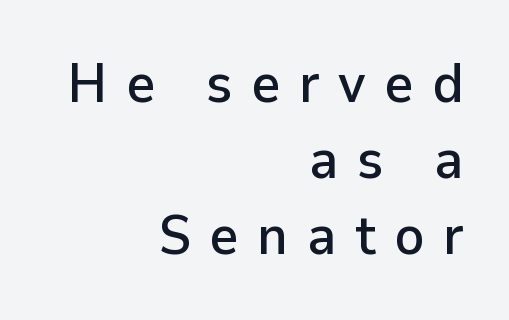
Q: Is the text italic (slanted)? A: No, it is upright.
Q: Is the typeface a serif or a sans-serif typeface? A: Sans-serif.
Q: Is the text underlined? A: No.
Q: How is the paragraph aligned? A: Right-aligned.
Q: Is the spacing between letters normal or unusually wide? A: Unusually wide.
Q: Is the spacing between lines tight, normal or loose? A: Normal.
Q: Width (condensed, normal, or wide)? A: Normal.
Q: Stroke contrast? A: Low.
Q: x-height? A: Medium.
Q: Monospaced? A: No.
